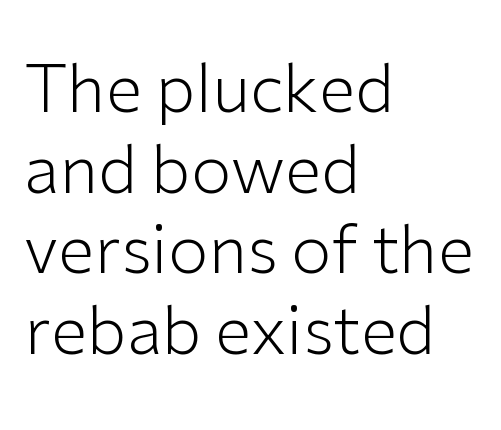
Stroke mass is kept to a normal reading level or below. If you drew a line through each stem, it would be perfectly vertical. Is the block centered? No — it sits flush against the left margin. The font family rendered here belongs to the sans-serif group. Words appear dense and cohesive because spacing is normal.
